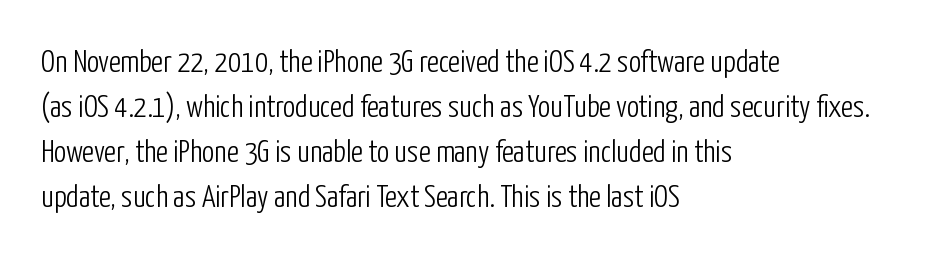
Q: Is the text bold? A: No.
Q: Is the text italic (slanted)? A: No, it is upright.
Q: Is the typeface a serif or a sans-serif typeface? A: Sans-serif.
Q: Is the text underlined? A: No.
Q: How is the paragraph aligned? A: Left-aligned.
Q: Is the spacing between letters normal or unusually wide? A: Normal.
Q: Is the spacing between lines tight, normal or loose? A: Normal.
Q: Width (condensed, normal, or wide)? A: Condensed.
Q: Stroke contrast? A: Low.
Q: x-height? A: Medium.
Q: Monospaced? A: No.
